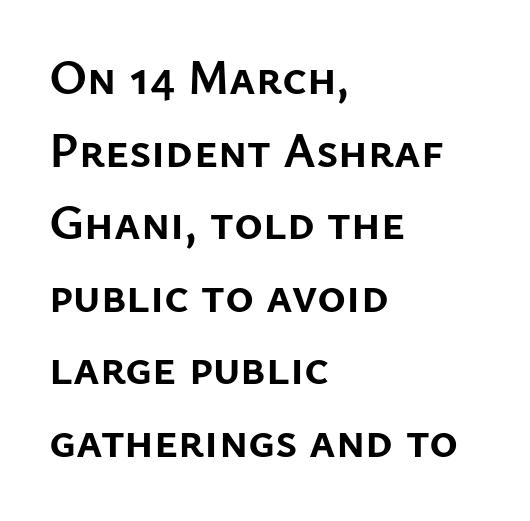
Q: Is the text bold? A: Yes.
Q: Is the text italic (slanted)? A: No, it is upright.
Q: Is the typeface a serif or a sans-serif typeface? A: Sans-serif.
Q: Is the text underlined? A: No.
Q: How is the paragraph aligned? A: Left-aligned.
Q: Is the spacing between letters normal or unusually wide? A: Normal.
Q: Is the spacing between lines tight, normal or loose? A: Normal.
Q: Width (condensed, normal, or wide)? A: Normal.
Q: Stroke contrast? A: Low.
Q: x-height? A: Medium.
Q: Monospaced? A: No.
